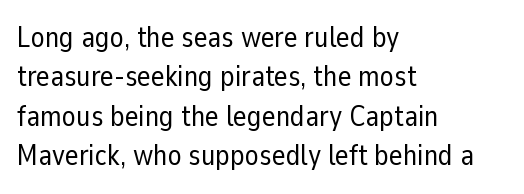
Q: Is the text bold? A: No.
Q: Is the text italic (slanted)? A: No, it is upright.
Q: Is the typeface a serif or a sans-serif typeface? A: Sans-serif.
Q: Is the text underlined? A: No.
Q: How is the paragraph aligned? A: Left-aligned.
Q: Is the spacing between letters normal or unusually wide? A: Normal.
Q: Is the spacing between lines tight, normal or loose? A: Normal.
Q: Width (condensed, normal, or wide)? A: Normal.
Q: Stroke contrast? A: Low.
Q: x-height? A: Medium.
Q: Monospaced? A: No.
